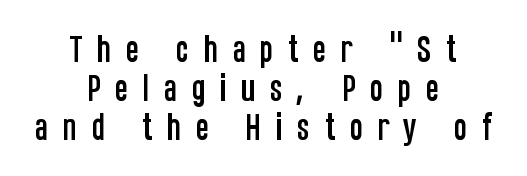
Q: Is the text italic (slanted)? A: No, it is upright.
Q: Is the typeface a serif or a sans-serif typeface? A: Sans-serif.
Q: Is the text underlined? A: No.
Q: How is the paragraph aligned? A: Centered.
Q: Is the spacing between letters normal or unusually wide? A: Unusually wide.
Q: Is the spacing between lines tight, normal or loose? A: Normal.
Q: Width (condensed, normal, or wide)? A: Condensed.
Q: Stroke contrast? A: Low.
Q: x-height? A: Large.
Q: Monospaced? A: No.
